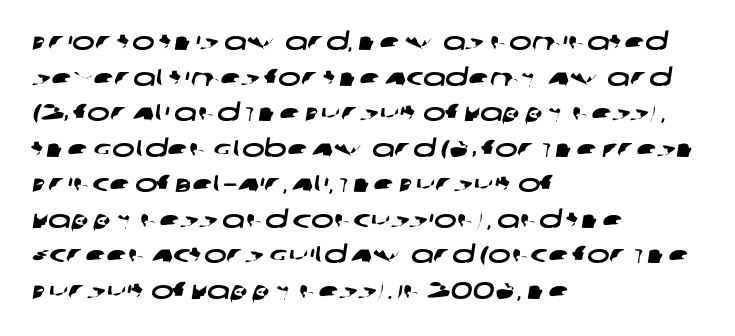
Q: Is the text underlined? A: No.
Q: How is the paragraph aligned? A: Left-aligned.
Q: Is the spacing between letters normal or unusually wide? A: Normal.
Q: Is the spacing between lines tight, normal or loose? A: Normal.
